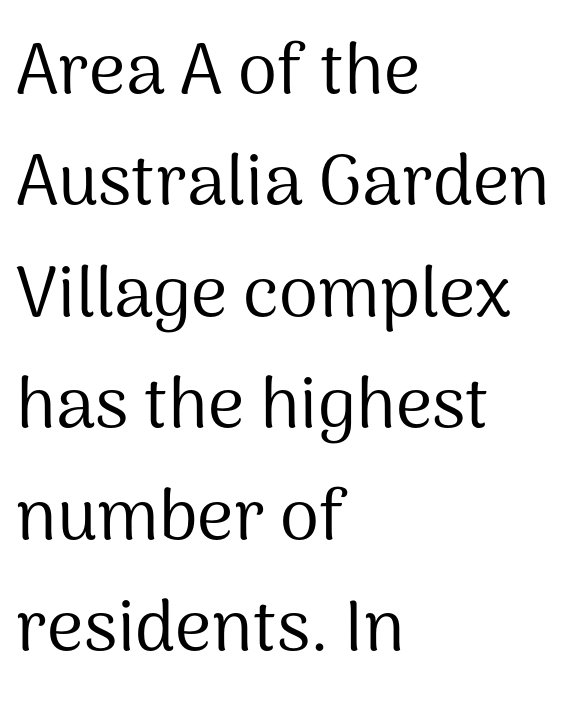
Q: Is the text bold? A: No.
Q: Is the text italic (slanted)? A: No, it is upright.
Q: Is the typeface a serif or a sans-serif typeface? A: Sans-serif.
Q: Is the text underlined? A: No.
Q: How is the paragraph aligned? A: Left-aligned.
Q: Is the spacing between letters normal or unusually wide? A: Normal.
Q: Is the spacing between lines tight, normal or loose? A: Normal.
Q: Width (condensed, normal, or wide)? A: Normal.
Q: Stroke contrast? A: Medium.
Q: x-height? A: Medium.
Q: Monospaced? A: No.
